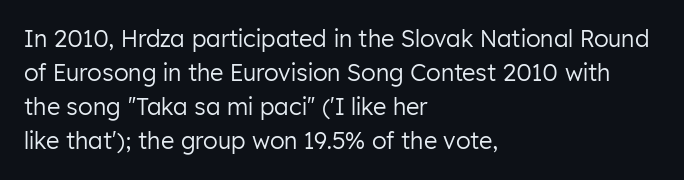
Q: Is the text bold? A: No.
Q: Is the text italic (slanted)? A: No, it is upright.
Q: Is the text underlined? A: No.
Q: How is the paragraph aligned? A: Left-aligned.
Q: Is the spacing between letters normal or unusually wide? A: Normal.
Q: Is the spacing between lines tight, normal or loose? A: Normal.
